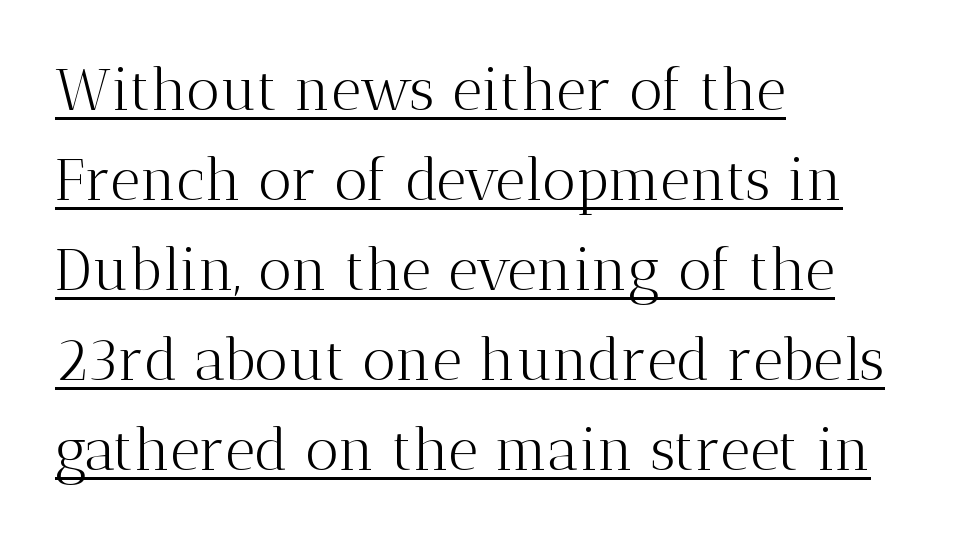
The image shows 58 px light serif type, upright; set left-aligned, normal line spacing (1.55x), normal letter spacing, underlined; medium stroke contrast and a medium x-height.
